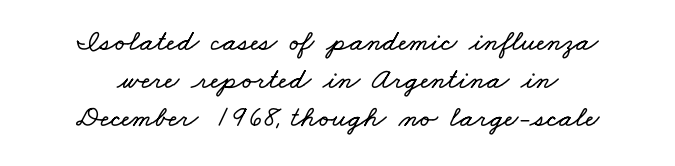
Q: Is the text underlined? A: No.
Q: How is the paragraph aligned? A: Centered.
Q: Is the spacing between letters normal or unusually wide? A: Normal.
Q: Is the spacing between lines tight, normal or loose? A: Normal.
Q: Width (condensed, normal, or wide)? A: Wide.
Q: Stroke contrast? A: Low.
Q: x-height? A: Small.
Q: Monospaced? A: No.
